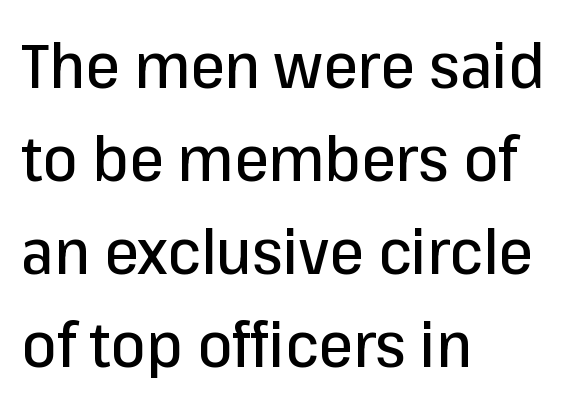
Q: Is the text italic (slanted)? A: No, it is upright.
Q: Is the typeface a serif or a sans-serif typeface? A: Sans-serif.
Q: Is the text underlined? A: No.
Q: How is the paragraph aligned? A: Left-aligned.
Q: Is the spacing between letters normal or unusually wide? A: Normal.
Q: Is the spacing between lines tight, normal or loose? A: Normal.
Q: Width (condensed, normal, or wide)? A: Normal.
Q: Stroke contrast? A: Low.
Q: x-height? A: Medium.
Q: Monospaced? A: No.
